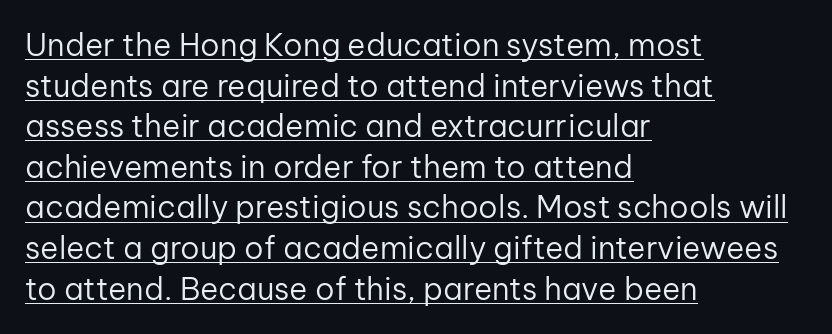
The image shows 31 px regular-weight sans-serif type, upright; set left-aligned, normal line spacing (1.31x), normal letter spacing, underlined; low stroke contrast and a medium x-height.
